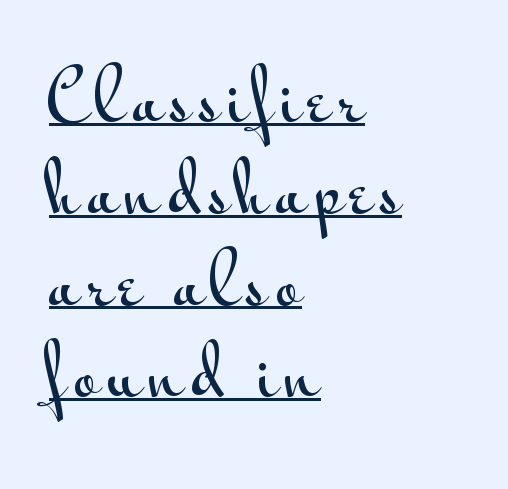
Q: Is the text italic (slanted)? A: Yes.
Q: Is the typeface a serif or a sans-serif typeface? A: Sans-serif.
Q: Is the text underlined? A: Yes.
Q: How is the paragraph aligned? A: Left-aligned.
Q: Is the spacing between lines tight, normal or loose? A: Normal.
Q: Width (condensed, normal, or wide)? A: Wide.
Q: Stroke contrast? A: Medium.
Q: x-height? A: Small.
Q: Monospaced? A: No.
